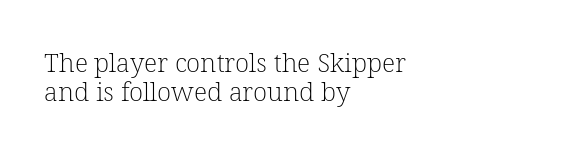
Q: Is the text bold? A: No.
Q: Is the text underlined? A: No.
Q: How is the paragraph aligned? A: Left-aligned.
Q: Is the spacing between letters normal or unusually wide? A: Normal.
Q: Is the spacing between lines tight, normal or loose? A: Tight.
